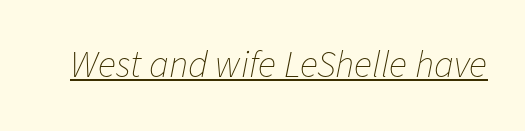
{"italic": "yes", "lean": "right", "slant_degrees": 11, "bold": "no", "weight": "thin", "width": "normal", "stroke_contrast": "low", "x_height": "medium", "monospaced": "no", "underline": "yes", "letter_spacing": "normal", "letter_spacing_em": 0.0, "glyph_px": 38}
